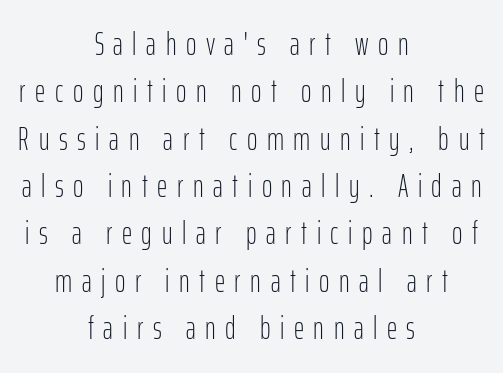
Q: Is the text bold? A: No.
Q: Is the text italic (slanted)? A: No, it is upright.
Q: Is the typeface a serif or a sans-serif typeface? A: Sans-serif.
Q: Is the text underlined? A: No.
Q: How is the paragraph aligned? A: Centered.
Q: Is the spacing between letters normal or unusually wide? A: Unusually wide.
Q: Is the spacing between lines tight, normal or loose? A: Normal.
Q: Width (condensed, normal, or wide)? A: Condensed.
Q: Stroke contrast? A: Low.
Q: x-height? A: Medium.
Q: Monospaced? A: No.
